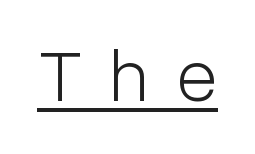
The image shows 75 px light, condensed sans-serif type, upright; set unusually wide letter spacing (+0.38 em), underlined; low stroke contrast and a medium x-height.
